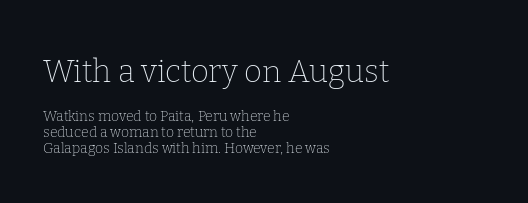
Q: Is the text bold? A: No.
Q: Is the text italic (slanted)? A: No, it is upright.
Q: Is the typeface a serif or a sans-serif typeface? A: Serif.
Q: Is the text underlined? A: No.
Q: How is the paragraph aligned? A: Left-aligned.
Q: Is the spacing between letters normal or unusually wide? A: Normal.
Q: Is the spacing between lines tight, normal or loose? A: Tight.
Q: Which block of text is set in a larger size, the first (top) or the second (bottom)? A: The first (top) one.
Q: Width (condensed, normal, or wide)? A: Normal.
Q: Stroke contrast? A: Low.
Q: x-height? A: Medium.
Q: Monospaced? A: No.
